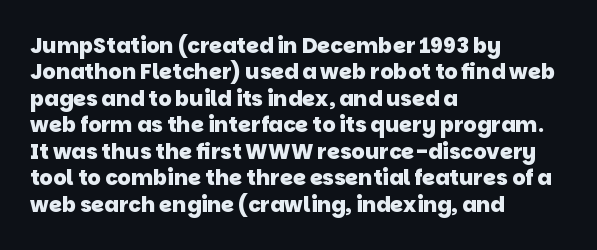
The image shows 21 px bold type; set left-aligned, normal line spacing (1.26x), normal letter spacing, not underlined.
